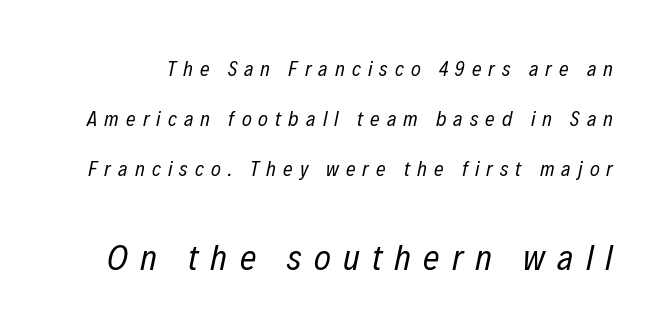
The image shows 36 px regular-weight, condensed type, italic (leaning right); set loose line spacing (2.39x), unusually wide letter spacing (+0.34 em), not underlined; the second (bottom) block is 1.71x larger; low stroke contrast and a medium x-height.
